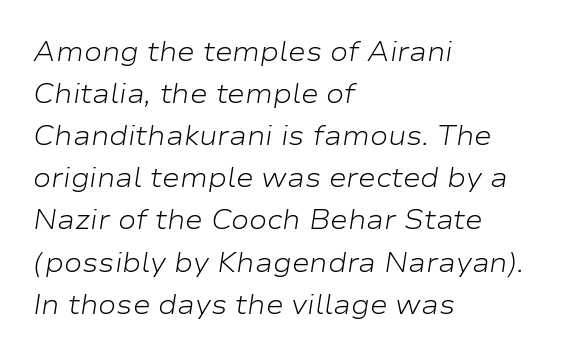
Q: Is the text bold? A: No.
Q: Is the text italic (slanted)? A: Yes, it leans right by about 9 degrees.
Q: Is the text underlined? A: No.
Q: How is the paragraph aligned? A: Left-aligned.
Q: Is the spacing between letters normal or unusually wide? A: Normal.
Q: Is the spacing between lines tight, normal or loose? A: Normal.
